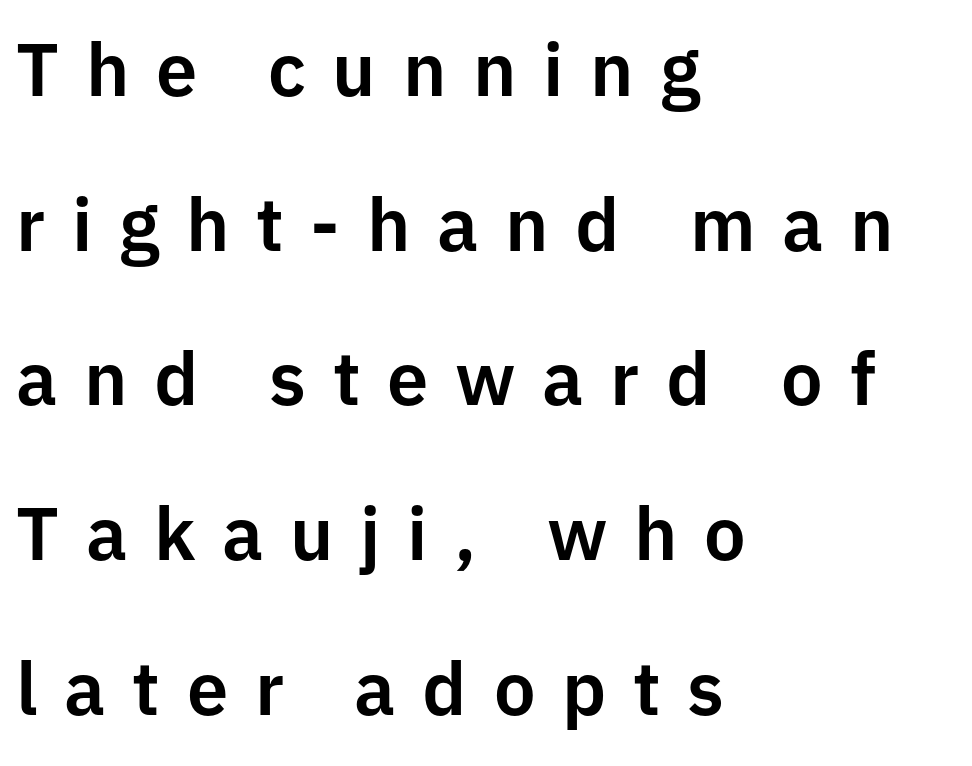
Q: Is the text italic (slanted)? A: No, it is upright.
Q: Is the typeface a serif or a sans-serif typeface? A: Sans-serif.
Q: Is the text underlined? A: No.
Q: How is the paragraph aligned? A: Left-aligned.
Q: Is the spacing between letters normal or unusually wide? A: Unusually wide.
Q: Is the spacing between lines tight, normal or loose? A: Loose.
Q: Width (condensed, normal, or wide)? A: Normal.
Q: Stroke contrast? A: Low.
Q: x-height? A: Medium.
Q: Monospaced? A: No.
